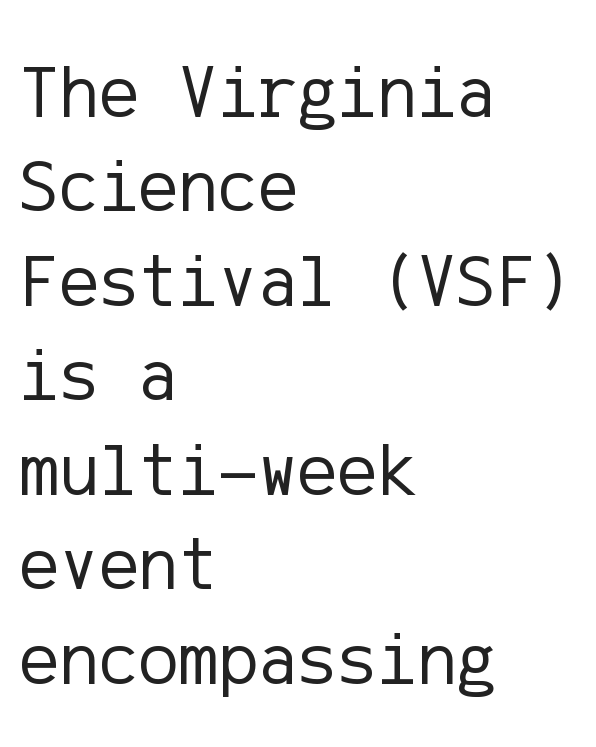
{"serif": "no", "italic": "no", "bold": "no", "weight": "regular", "width": "normal", "stroke_contrast": "low", "x_height": "medium", "underline": "no", "align": "left", "line_spacing": "normal", "line_spacing_ratio": 1.26, "letter_spacing": "normal", "letter_spacing_em": 0.0, "glyph_px": 75}
